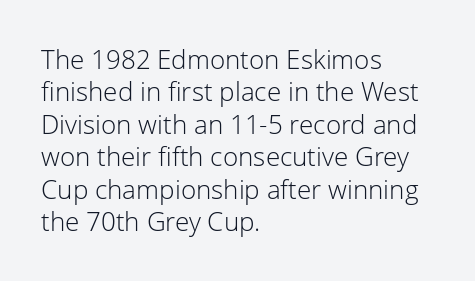
{"italic": "no", "bold": "no", "underline": "no", "align": "left", "line_spacing": "normal", "line_spacing_ratio": 1.25, "letter_spacing": "normal", "letter_spacing_em": 0.0, "glyph_px": 26}
